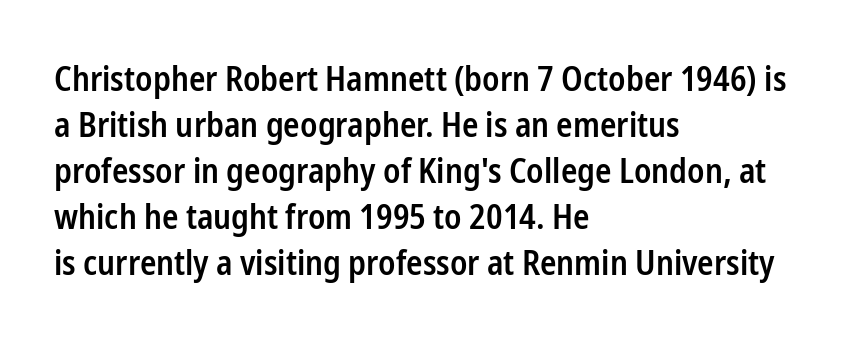
{"serif": "no", "italic": "no", "bold": "semi", "weight": "semibold", "width": "condensed", "stroke_contrast": "low", "x_height": "medium", "monospaced": "no", "underline": "no", "align": "left", "line_spacing": "normal", "line_spacing_ratio": 1.35, "letter_spacing": "normal", "letter_spacing_em": 0.0, "glyph_px": 34}
